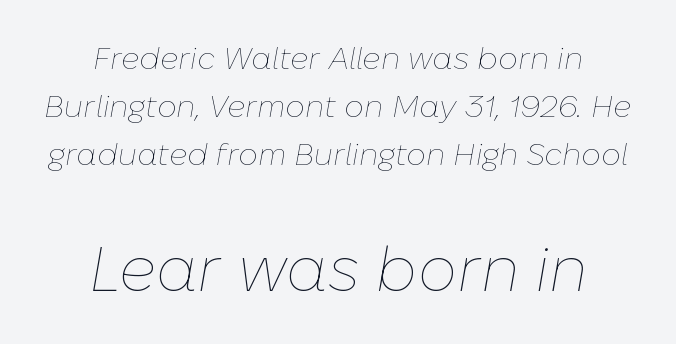
Q: Is the text bold? A: No.
Q: Is the text italic (slanted)? A: Yes, it leans right by about 10 degrees.
Q: Is the text underlined? A: No.
Q: How is the paragraph aligned? A: Centered.
Q: Is the spacing between letters normal or unusually wide? A: Normal.
Q: Is the spacing between lines tight, normal or loose? A: Normal.
Q: Which block of text is set in a larger size, the first (top) or the second (bottom)? A: The second (bottom) one.
Q: Width (condensed, normal, or wide)? A: Normal.
Q: Stroke contrast? A: Low.
Q: x-height? A: Medium.
Q: Monospaced? A: No.
